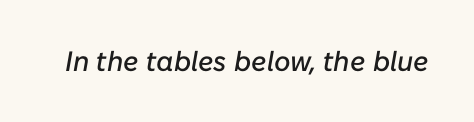
Q: Is the text italic (slanted)? A: Yes, it leans right by about 10 degrees.
Q: Is the text underlined? A: No.
Q: Is the spacing between letters normal or unusually wide? A: Normal.
Q: Width (condensed, normal, or wide)? A: Normal.
Q: Stroke contrast? A: Low.
Q: x-height? A: Medium.
Q: Monospaced? A: No.
